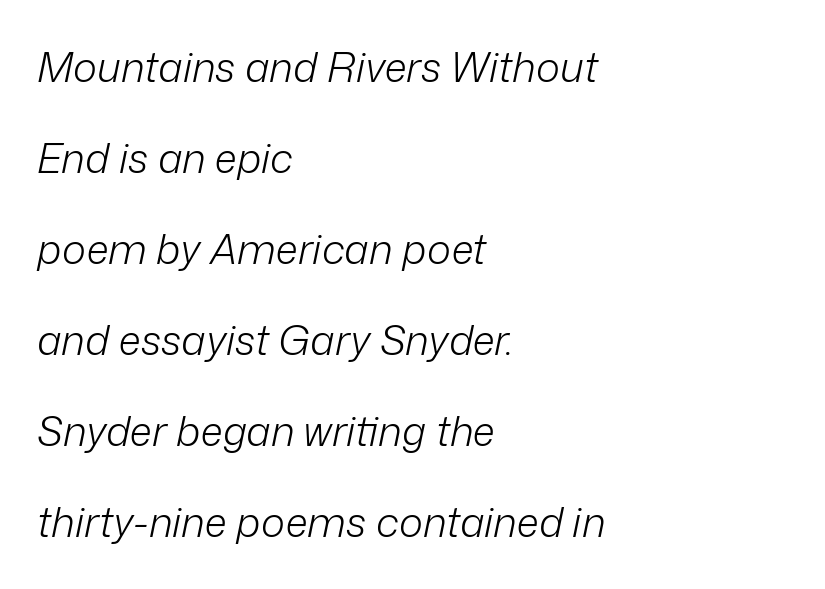
The image shows 41 px light type, italic (leaning right); set left-aligned, loose line spacing (2.22x), normal letter spacing, not underlined; low stroke contrast and a medium x-height.
